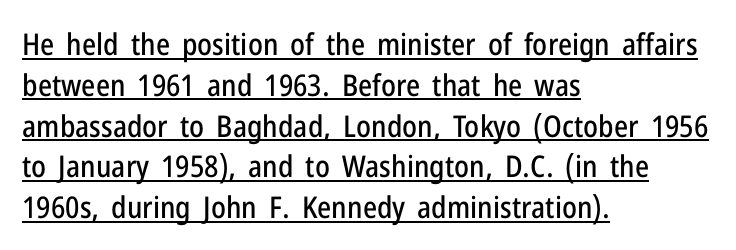
{"serif": "no", "italic": "no", "width": "condensed", "stroke_contrast": "low", "x_height": "medium", "monospaced": "no", "underline": "yes", "align": "left", "line_spacing": "normal", "line_spacing_ratio": 1.36, "letter_spacing": "normal", "letter_spacing_em": 0.0, "glyph_px": 30}
